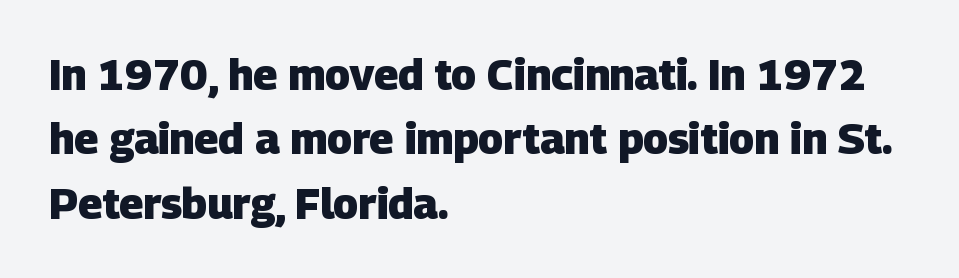
{"serif": "no", "bold": "yes", "weight": "heavy", "width": "normal", "stroke_contrast": "low", "x_height": "large", "monospaced": "no", "underline": "no", "align": "left", "line_spacing": "normal", "line_spacing_ratio": 1.53, "letter_spacing": "normal", "letter_spacing_em": 0.0, "glyph_px": 42}
